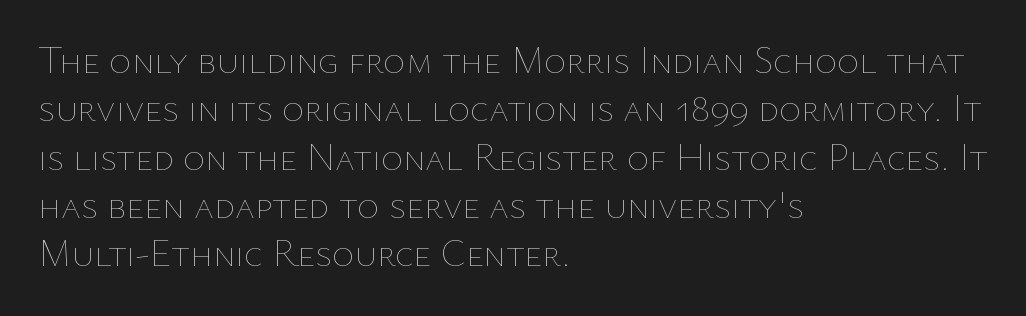
{"italic": "no", "bold": "no", "weight": "thin", "width": "normal", "stroke_contrast": "low", "x_height": "medium", "monospaced": "no", "underline": "no", "align": "left", "line_spacing": "normal", "line_spacing_ratio": 1.27, "letter_spacing": "normal", "letter_spacing_em": 0.0, "glyph_px": 38}
